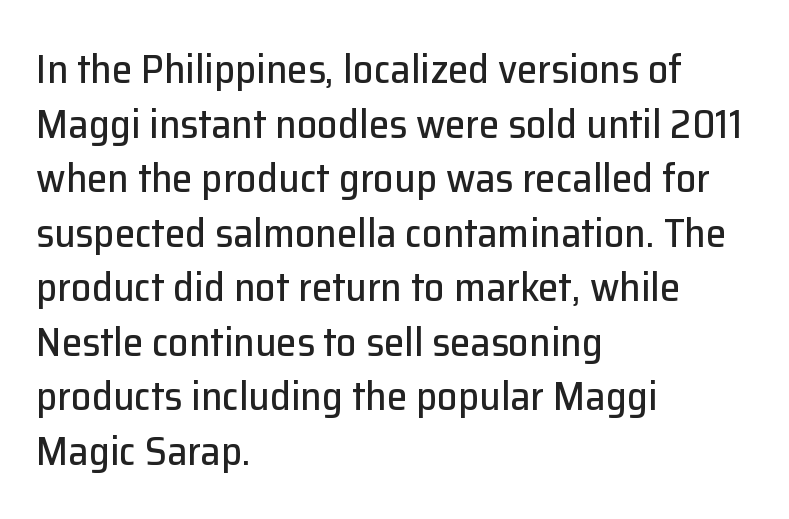
{"serif": "no", "italic": "no", "width": "normal", "stroke_contrast": "low", "x_height": "medium", "monospaced": "no", "underline": "no", "align": "left", "line_spacing": "normal", "line_spacing_ratio": 1.33, "letter_spacing": "normal", "letter_spacing_em": 0.0, "glyph_px": 41}
